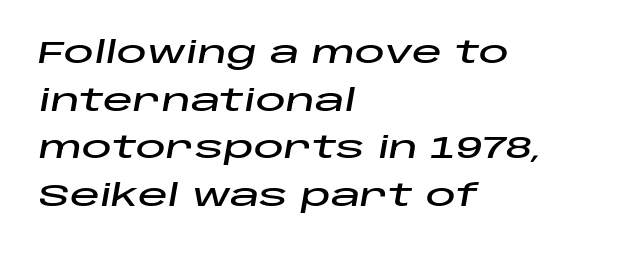
Q: Is the text italic (slanted)? A: Yes, it leans right by about 10 degrees.
Q: Is the text underlined? A: No.
Q: How is the paragraph aligned? A: Left-aligned.
Q: Is the spacing between letters normal or unusually wide? A: Normal.
Q: Is the spacing between lines tight, normal or loose? A: Normal.
Q: Width (condensed, normal, or wide)? A: Wide.
Q: Stroke contrast? A: Low.
Q: x-height? A: Large.
Q: Monospaced? A: No.
